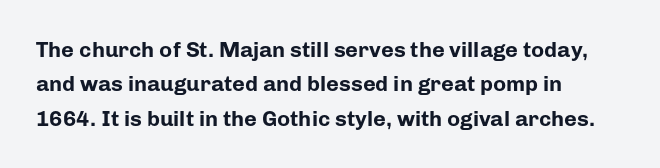
Upright lettering throughout. Just letters on the line, the space beneath them empty. The vertical gap from one line to the next is medium. Strong, thick strokes mark this as bold type. Short and long lines alike share a common starting point at left.
